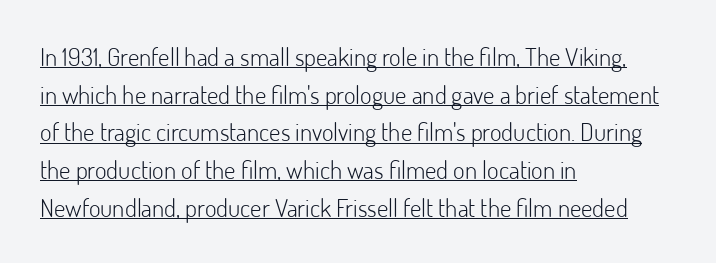
The image shows 25 px text type, upright; set left-aligned, normal line spacing (1.51x), normal letter spacing, underlined.
